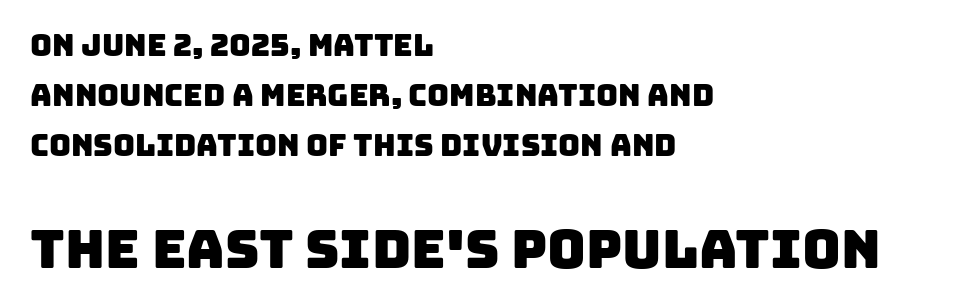
Looks like regular typesetting: each glyph gets only the width it needs. Note: no serifs on the glyphs. The block of text has a typical density, with ordinary space between rows. Alignment: flush left.
